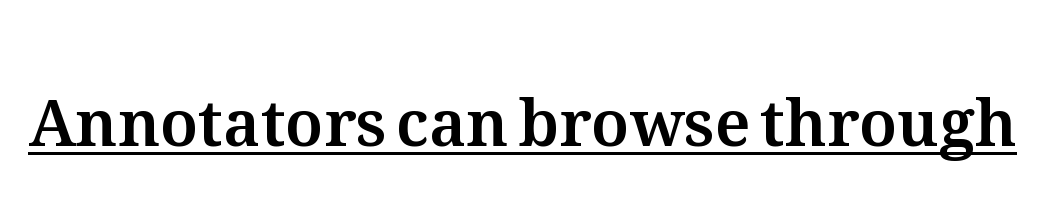
{"italic": "no", "width": "normal", "stroke_contrast": "medium", "x_height": "medium", "monospaced": "no", "underline": "yes", "letter_spacing": "normal", "letter_spacing_em": 0.0, "glyph_px": 64}
